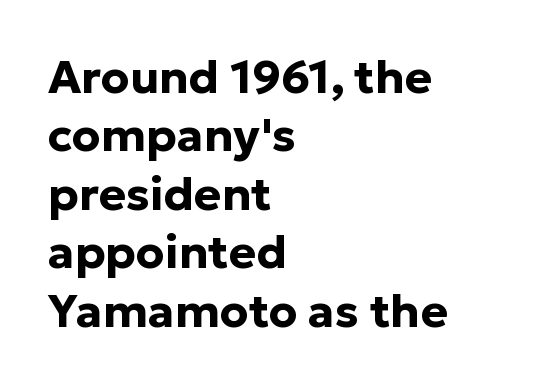
The image shows 46 px bold sans-serif type, upright; set left-aligned, normal line spacing (1.27x), normal letter spacing, not underlined; low stroke contrast and a medium x-height.
